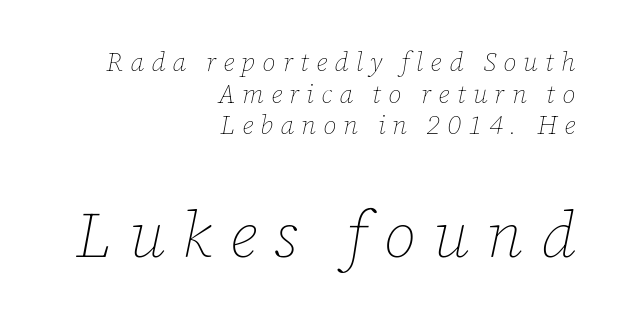
Q: Is the text bold? A: No.
Q: Is the text italic (slanted)? A: Yes, it leans right by about 12 degrees.
Q: Is the text underlined? A: No.
Q: How is the paragraph aligned? A: Right-aligned.
Q: Is the spacing between letters normal or unusually wide? A: Unusually wide.
Q: Which block of text is set in a larger size, the first (top) or the second (bottom)? A: The second (bottom) one.
Q: Width (condensed, normal, or wide)? A: Normal.
Q: Stroke contrast? A: Low.
Q: x-height? A: Medium.
Q: Monospaced? A: No.
